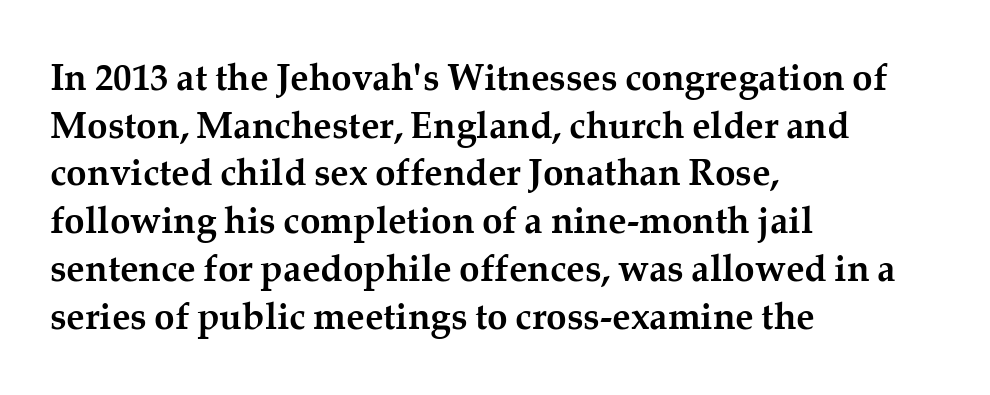
These lines keep a tight, regular rhythm from letter to letter. The lettering stays uniformly vertical, giving the passage a roman look. In terms of letterform style, serifs are clearly present. Each line starts at the same left margin while the right side varies. The words here are not underlined.
